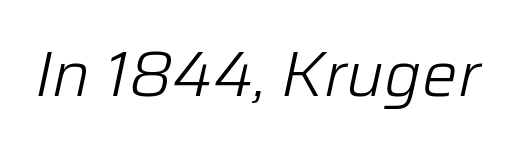
{"italic": "yes", "lean": "right", "slant_degrees": 12, "bold": "no", "weight": "light", "width": "normal", "stroke_contrast": "low", "x_height": "medium", "monospaced": "no", "underline": "no", "letter_spacing": "normal", "letter_spacing_em": 0.0, "glyph_px": 63}
